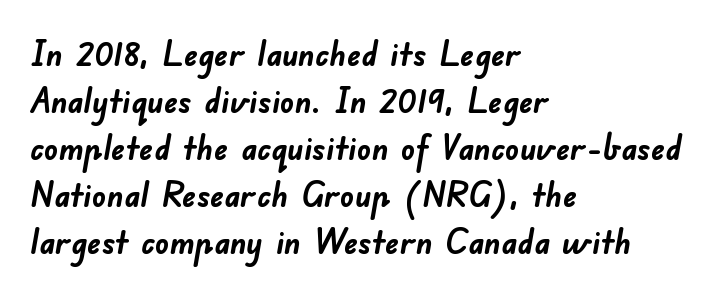
These lines are composed in type without serifs. On the weight axis this lands at bold, roughly 700. This sample uses plain, unmodified letter spacing. Vertically, the passage feels balanced, rows spaced as you'd expect.
